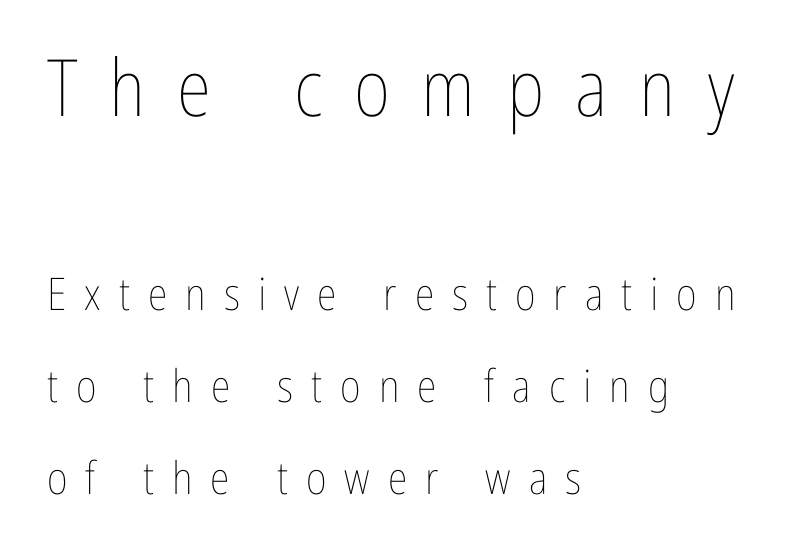
Q: Is the text bold? A: No.
Q: Is the text italic (slanted)? A: No, it is upright.
Q: Is the text underlined? A: No.
Q: How is the paragraph aligned? A: Left-aligned.
Q: Is the spacing between letters normal or unusually wide? A: Unusually wide.
Q: Is the spacing between lines tight, normal or loose? A: Loose.
Q: Which block of text is set in a larger size, the first (top) or the second (bottom)? A: The first (top) one.
Q: Width (condensed, normal, or wide)? A: Condensed.
Q: Stroke contrast? A: Low.
Q: x-height? A: Medium.
Q: Monospaced? A: No.
